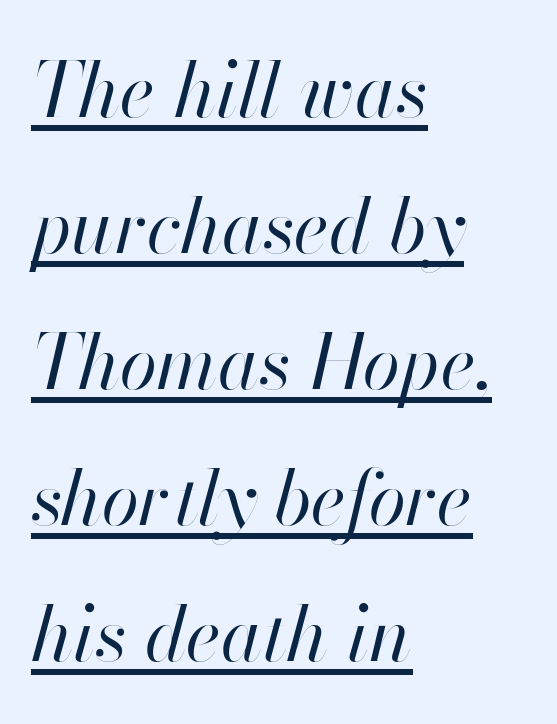
The image shows 76 px regular-weight type, italic (leaning right); set left-aligned, line spacing 1.79x, normal letter spacing, underlined; high stroke contrast and a small x-height.
